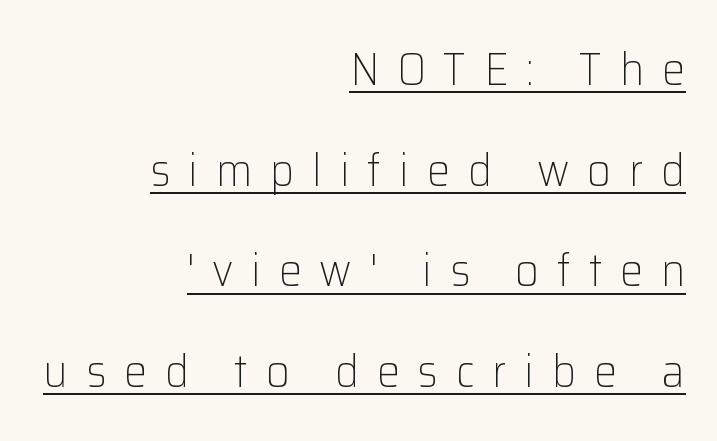
Q: Is the text bold? A: No.
Q: Is the text italic (slanted)? A: No, it is upright.
Q: Is the typeface a serif or a sans-serif typeface? A: Sans-serif.
Q: Is the text underlined? A: Yes.
Q: How is the paragraph aligned? A: Right-aligned.
Q: Is the spacing between letters normal or unusually wide? A: Unusually wide.
Q: Is the spacing between lines tight, normal or loose? A: Loose.
Q: Width (condensed, normal, or wide)? A: Normal.
Q: Stroke contrast? A: Low.
Q: x-height? A: Medium.
Q: Monospaced? A: No.
